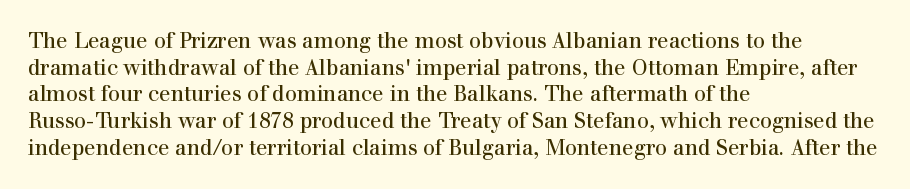
Successive baselines arrive at the customary interval. The space directly below the letters is spotless. The face used here is rendered with its standard letterfit. The rendering anchors every line to the left-hand side.
